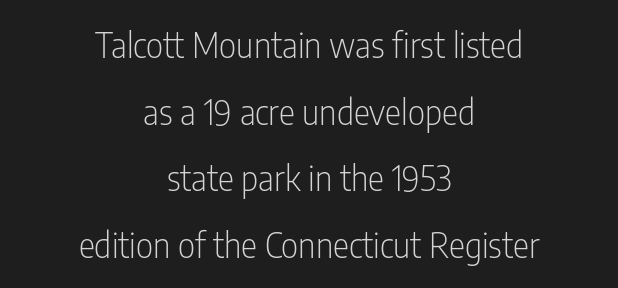
Q: Is the text bold? A: No.
Q: Is the text italic (slanted)? A: No, it is upright.
Q: Is the typeface a serif or a sans-serif typeface? A: Sans-serif.
Q: Is the text underlined? A: No.
Q: How is the paragraph aligned? A: Centered.
Q: Is the spacing between letters normal or unusually wide? A: Normal.
Q: Is the spacing between lines tight, normal or loose? A: Loose.
Q: Width (condensed, normal, or wide)? A: Condensed.
Q: Stroke contrast? A: Low.
Q: x-height? A: Medium.
Q: Monospaced? A: No.
